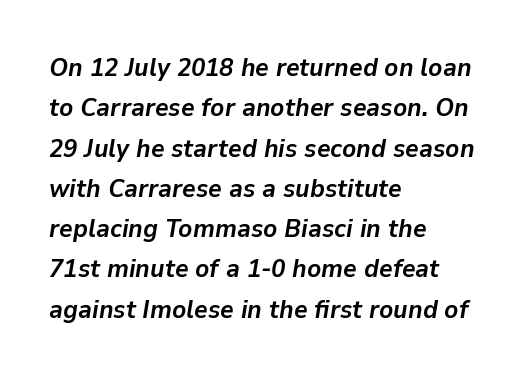
Baseline-to-baseline distance is the conventional proportion of letter height. Spacing between characters is what you'd get straight out of the box. Type without underlining. A classic flush-left, rag-right setting is used for this passage. These words are printed bold, with thick strokes throughout.
